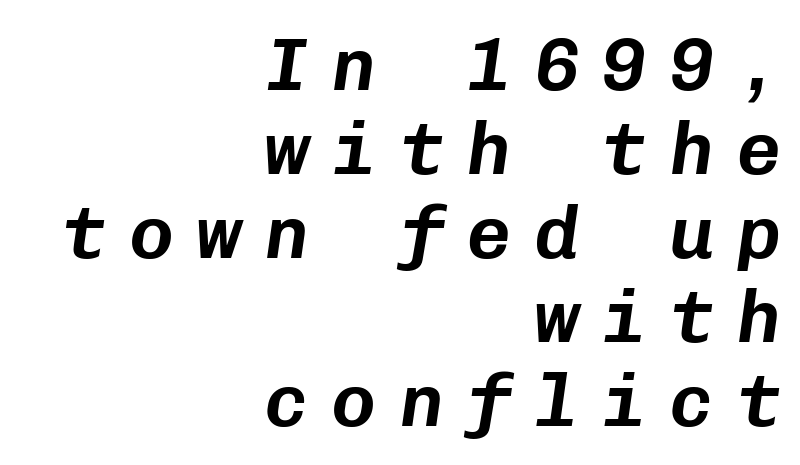
Successive baselines arrive quickly, one right under another. The font's italic variant was chosen for this text. Every character here occupies the same horizontal width, giving the sample a typewriter-like rhythm. The tracking jumps out immediately: characters are airy and widely separated. Each row of text sits above clean, open space. Short and long lines alike share a common ending point at right.
